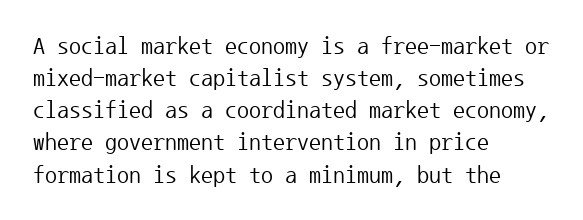
The strip under each line holds only bare page. You could call the tracking neutral — neither tight nor loose. Where is the straight margin? On the left. Upright lettering throughout. The weight tops out at a normal text grade.
